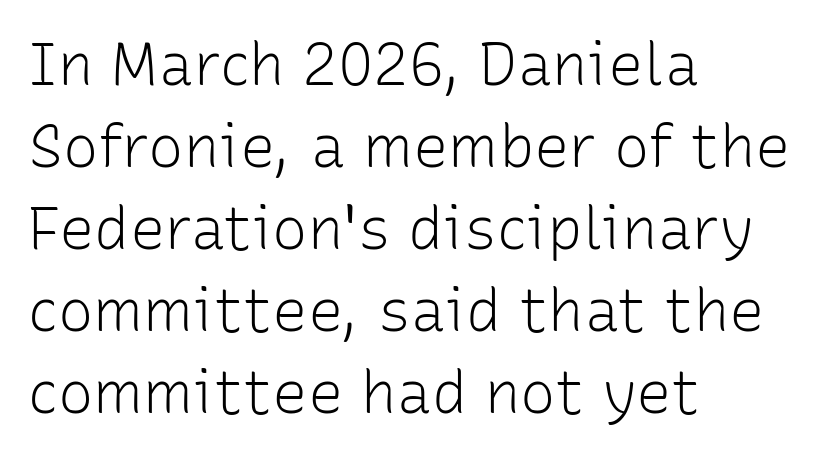
The image shows 59 px light sans-serif type, upright; set left-aligned, normal line spacing (1.39x), normal letter spacing, not underlined; low stroke contrast and a medium x-height.
